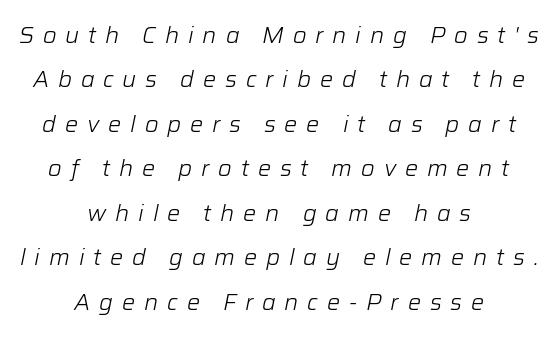
The image shows 22 px text type, italic (leaning right); set centered, loose line spacing (2.02x), unusually wide letter spacing (+0.4 em), not underlined.
